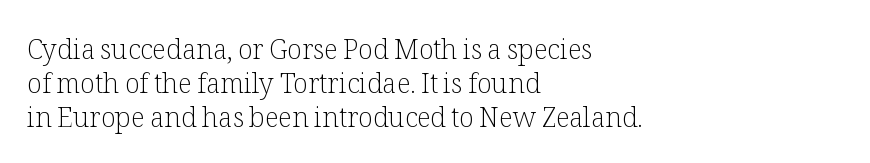
Q: Is the text bold? A: No.
Q: Is the text italic (slanted)? A: No, it is upright.
Q: Is the text underlined? A: No.
Q: How is the paragraph aligned? A: Left-aligned.
Q: Is the spacing between letters normal or unusually wide? A: Normal.
Q: Is the spacing between lines tight, normal or loose? A: Normal.
